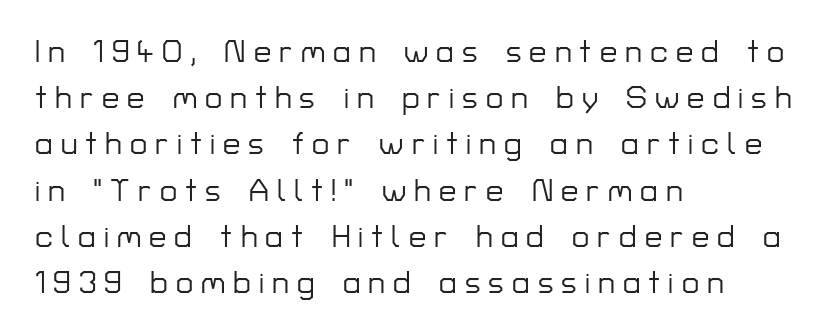
{"serif": "no", "italic": "no", "width": "normal", "stroke_contrast": "low", "x_height": "medium", "monospaced": "no", "underline": "no", "align": "left", "line_spacing": "normal", "line_spacing_ratio": 1.49, "letter_spacing": "wide", "letter_spacing_em": 0.26, "glyph_px": 31}
